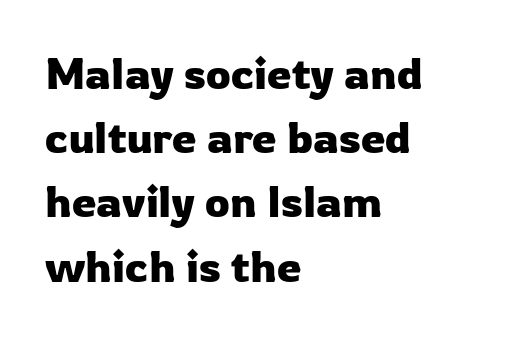
Q: Is the text italic (slanted)? A: No, it is upright.
Q: Is the typeface a serif or a sans-serif typeface? A: Sans-serif.
Q: Is the text underlined? A: No.
Q: How is the paragraph aligned? A: Left-aligned.
Q: Is the spacing between letters normal or unusually wide? A: Normal.
Q: Is the spacing between lines tight, normal or loose? A: Normal.
Q: Width (condensed, normal, or wide)? A: Normal.
Q: Stroke contrast? A: Low.
Q: x-height? A: Medium.
Q: Monospaced? A: No.
